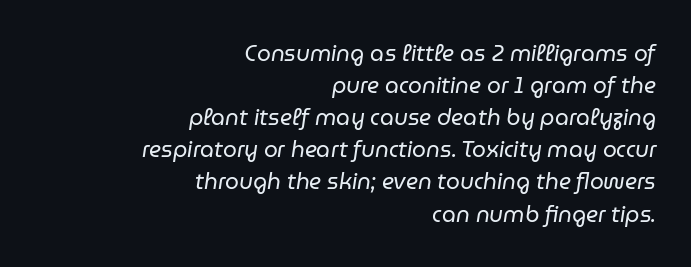
The image shows 22 px text type, italic (leaning right); set right-aligned, normal line spacing (1.46x), normal letter spacing, not underlined.
